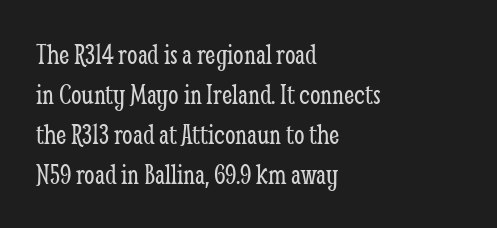
The image shows 30 px light, condensed serif type, upright; set left-aligned, normal line spacing (1.33x), normal letter spacing, not underlined; low stroke contrast and a medium x-height.
